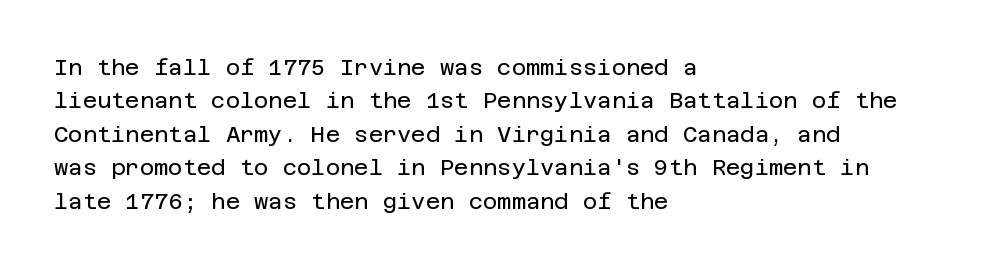
Summary of vertical rhythm: regular, with standard interline spacing. No extra ink here — the face is not bold. Quick note: not italic, upright. Horizontal alignment here is leftward, the default for most running prose.
